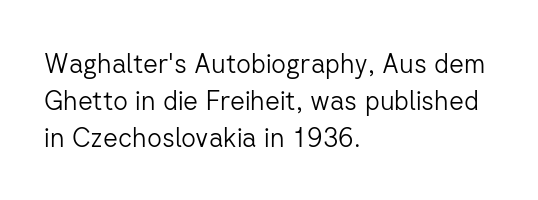
Q: Is the text bold? A: No.
Q: Is the text italic (slanted)? A: No, it is upright.
Q: Is the text underlined? A: No.
Q: How is the paragraph aligned? A: Left-aligned.
Q: Is the spacing between letters normal or unusually wide? A: Normal.
Q: Is the spacing between lines tight, normal or loose? A: Normal.
